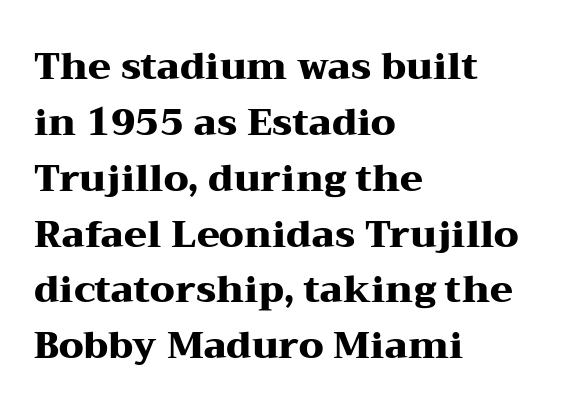
Q: Is the text bold? A: Yes.
Q: Is the text italic (slanted)? A: No, it is upright.
Q: Is the typeface a serif or a sans-serif typeface? A: Serif.
Q: Is the text underlined? A: No.
Q: How is the paragraph aligned? A: Left-aligned.
Q: Is the spacing between letters normal or unusually wide? A: Normal.
Q: Is the spacing between lines tight, normal or loose? A: Normal.
Q: Width (condensed, normal, or wide)? A: Wide.
Q: Stroke contrast? A: Medium.
Q: x-height? A: Medium.
Q: Monospaced? A: No.
